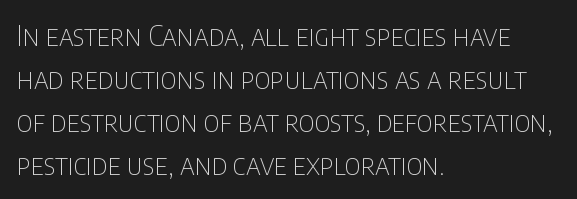
Q: Is the text bold? A: No.
Q: Is the text italic (slanted)? A: No, it is upright.
Q: Is the typeface a serif or a sans-serif typeface? A: Sans-serif.
Q: Is the text underlined? A: No.
Q: How is the paragraph aligned? A: Left-aligned.
Q: Is the spacing between letters normal or unusually wide? A: Normal.
Q: Is the spacing between lines tight, normal or loose? A: Normal.
Q: Width (condensed, normal, or wide)? A: Condensed.
Q: Stroke contrast? A: Low.
Q: x-height? A: Large.
Q: Monospaced? A: No.
